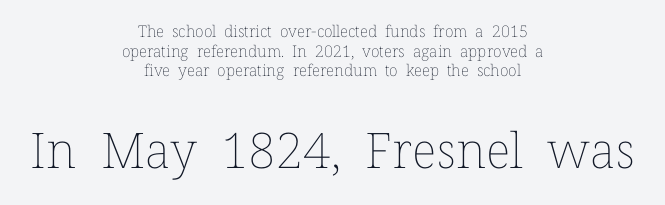
Each line is balanced around a shared central axis. Do the letters lean? They stand straight. Type without underlining. The horizontal fit of the characters is conventional and even. This sample has the flowing, uneven cadence of proportional lettering. Small over large — that's the arrangement of the two blocks here.
